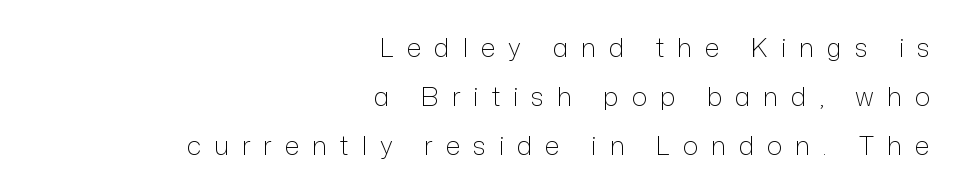
Q: Is the text bold? A: No.
Q: Is the text italic (slanted)? A: No, it is upright.
Q: Is the text underlined? A: No.
Q: How is the paragraph aligned? A: Right-aligned.
Q: Is the spacing between letters normal or unusually wide? A: Unusually wide.
